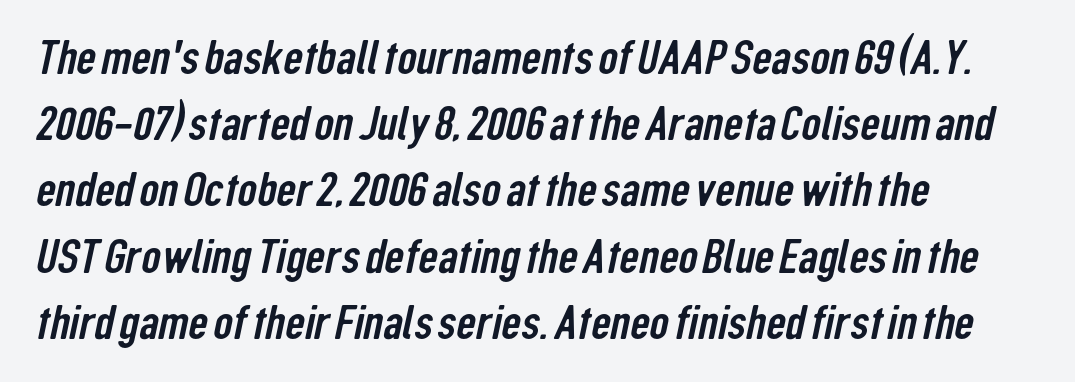
{"serif": "no", "width": "condensed", "stroke_contrast": "low", "x_height": "medium", "monospaced": "no", "underline": "no", "align": "left", "line_spacing": "normal", "line_spacing_ratio": 1.38, "letter_spacing": "normal", "letter_spacing_em": 0.0, "glyph_px": 48}
